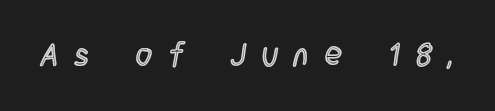
The image shows 32 px condensed type; set unusually wide letter spacing (+0.5 em), not underlined; a large x-height.
